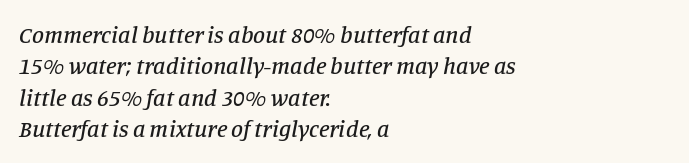
{"italic": "yes", "lean": "right", "slant_degrees": 11, "underline": "no", "align": "left", "line_spacing": "normal", "line_spacing_ratio": 1.31, "letter_spacing": "normal", "letter_spacing_em": 0.0, "glyph_px": 24}
